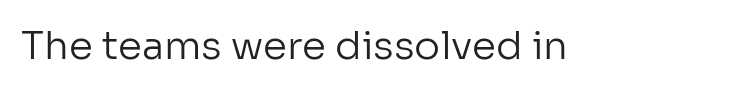
The image shows 39 px regular-weight sans-serif type, upright; set normal letter spacing, not underlined; low stroke contrast and a medium x-height.
